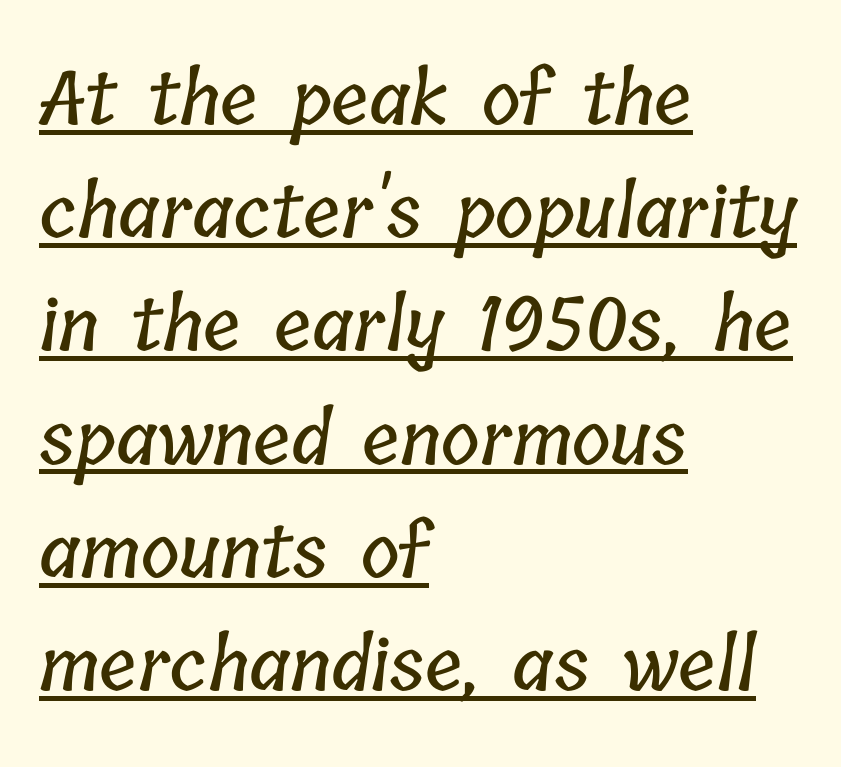
In terms of letterspacing, this is plain default setting. Students, observe: this is what conventionally led text looks like. Casual observation: everything's shoved over to the left. This is underlined copy, the kind a proofreader might mark for attention.
